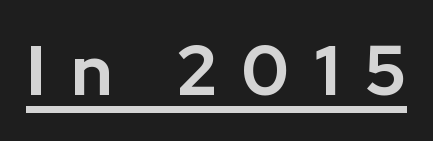
{"serif": "no", "italic": "no", "bold": "yes", "weight": "bold", "width": "normal", "stroke_contrast": "low", "x_height": "medium", "monospaced": "no", "underline": "yes", "letter_spacing": "wide", "letter_spacing_em": 0.37, "glyph_px": 69}
